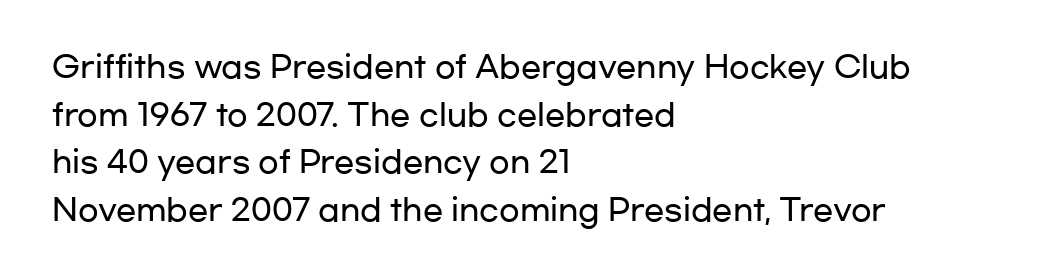
{"serif": "no", "italic": "no", "width": "wide", "stroke_contrast": "low", "x_height": "medium", "monospaced": "no", "underline": "no", "align": "left", "line_spacing": "normal", "line_spacing_ratio": 1.59, "letter_spacing": "normal", "letter_spacing_em": 0.0, "glyph_px": 30}
